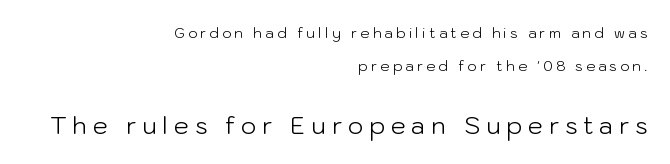
The rendering uses a large line-height, opening up the rows. Do the letters lean? They stand straight. The passage shown is not bold in any degree. Unmarked baselines from the first word to the last.
